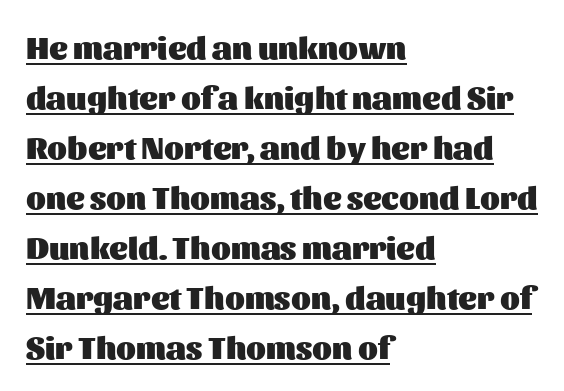
{"serif": "no", "italic": "no", "bold": "yes", "weight": "heavy", "width": "normal", "stroke_contrast": "medium", "x_height": "medium", "monospaced": "no", "underline": "yes", "align": "left", "line_spacing": "normal", "line_spacing_ratio": 1.56, "letter_spacing": "normal", "letter_spacing_em": 0.0, "glyph_px": 32}
